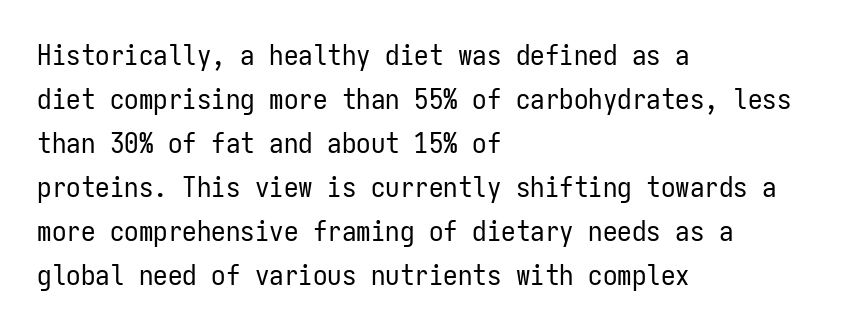
How are the letters spaced? Ordinarily, with no added tracking. Think of a typewriter: that constant character pitch is what you see here. Observe the absence of serifs on each vertical stroke in this sample. Every stem runs plumb, perpendicular to the baseline. Normally led — the rows are evenly, conventionally spaced. The rendering anchors every line to the left-hand side.
